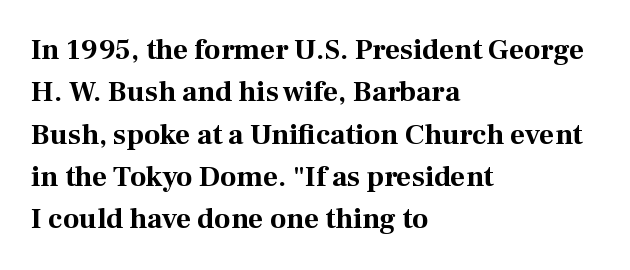
Vertical spacing — default. The rendering uses natural spacing where letterforms have individual widths. Is the letter spacing exaggerated? No — it looks like the ordinary default. These lines were composed using upright roman letters. The paragraph shown leans on its left margin.
